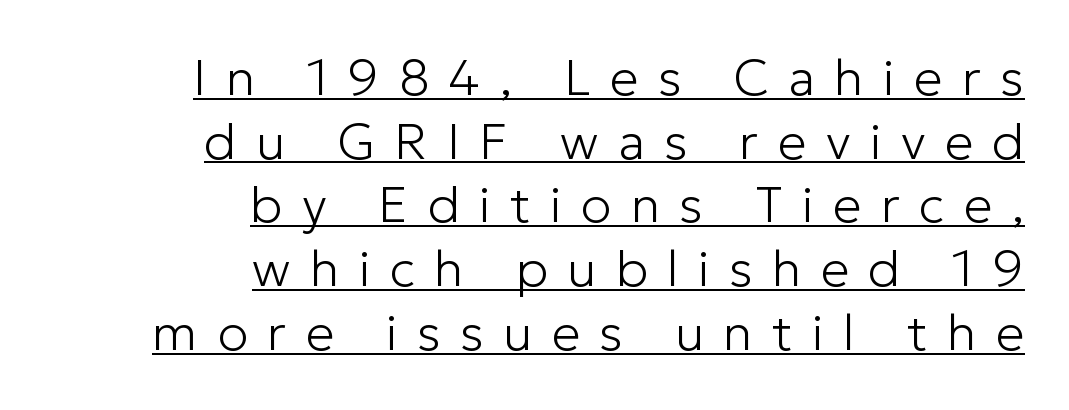
Q: Is the text bold? A: No.
Q: Is the text italic (slanted)? A: No, it is upright.
Q: Is the typeface a serif or a sans-serif typeface? A: Sans-serif.
Q: Is the text underlined? A: Yes.
Q: How is the paragraph aligned? A: Right-aligned.
Q: Is the spacing between letters normal or unusually wide? A: Unusually wide.
Q: Is the spacing between lines tight, normal or loose? A: Normal.
Q: Width (condensed, normal, or wide)? A: Normal.
Q: Stroke contrast? A: Low.
Q: x-height? A: Medium.
Q: Monospaced? A: No.
